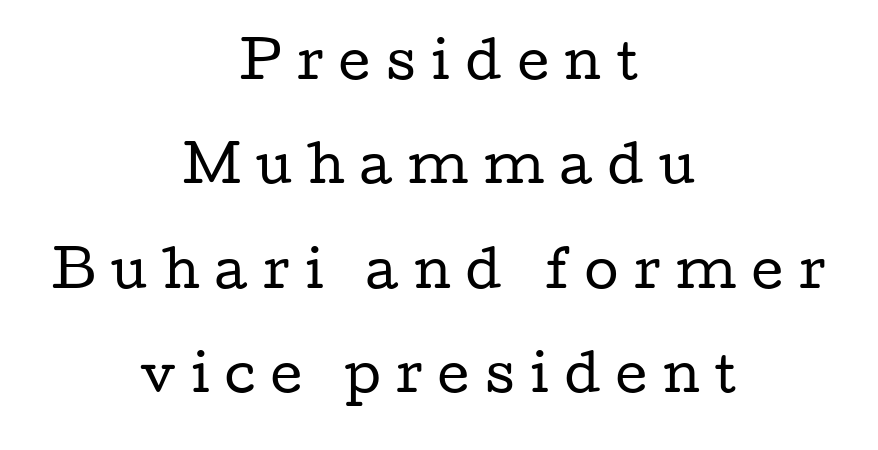
{"serif": "yes", "italic": "no", "bold": "no", "weight": "regular", "width": "wide", "stroke_contrast": "low", "x_height": "medium", "monospaced": "no", "underline": "no", "align": "center", "line_spacing": "loose", "line_spacing_ratio": 2.13, "letter_spacing": "wide", "letter_spacing_em": 0.32, "glyph_px": 49}
